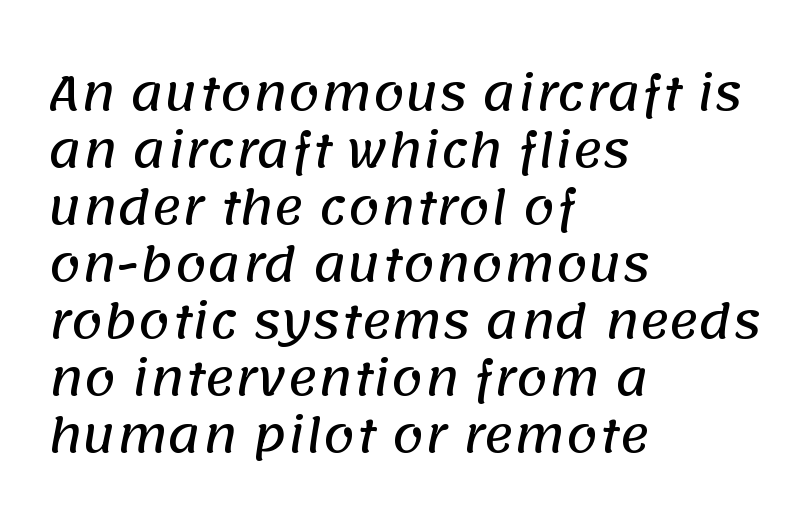
The image shows 46 px sans-serif type; set left-aligned, line spacing 1.24x, normal letter spacing, not underlined; low stroke contrast and a large x-height.
